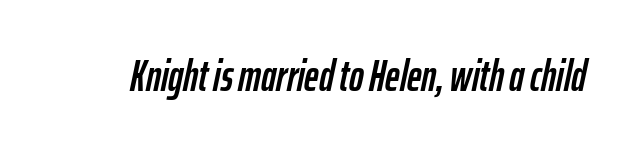
A bare baseline throughout the passage. Does extra space separate the letters? No, they use regular spacing. These lines were composed using italics. Here the designer chose a conventional face with non-uniform glyph widths.
